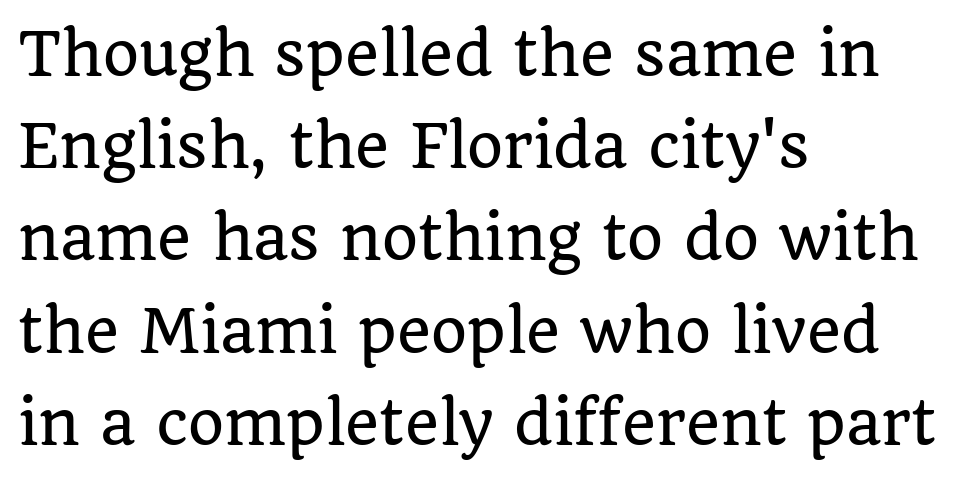
Q: Is the text italic (slanted)? A: No, it is upright.
Q: Is the typeface a serif or a sans-serif typeface? A: Serif.
Q: Is the text underlined? A: No.
Q: How is the paragraph aligned? A: Left-aligned.
Q: Is the spacing between letters normal or unusually wide? A: Normal.
Q: Is the spacing between lines tight, normal or loose? A: Normal.
Q: Width (condensed, normal, or wide)? A: Normal.
Q: Stroke contrast? A: Low.
Q: x-height? A: Large.
Q: Monospaced? A: No.
